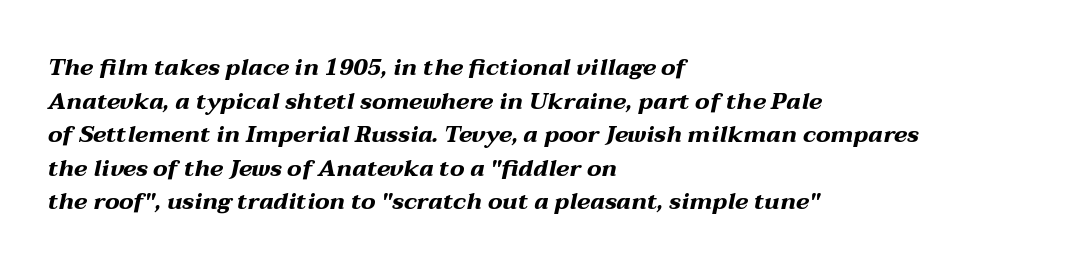
Is the letter spacing exaggerated? No — it looks like the ordinary default. Strong, thick strokes mark this as bold type. Each row of text sits above clean, open space. If you drew a line through each stem, it would be angled. Leading: standard.
